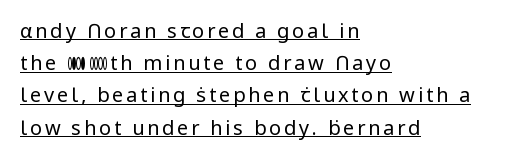
{"italic": "no", "bold": "no", "underline": "yes", "align": "left", "line_spacing": "normal", "line_spacing_ratio": 1.61, "glyph_px": 20}
